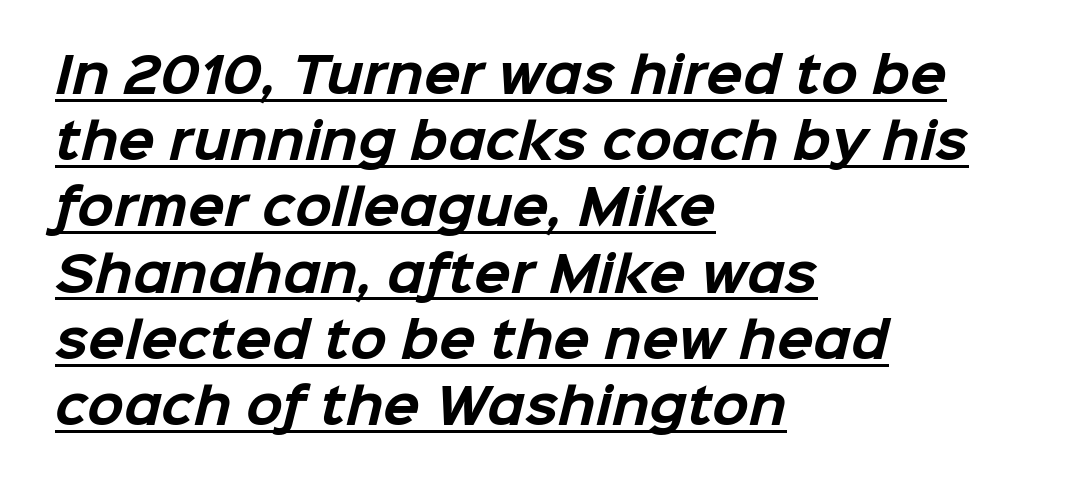
The glyphs in this specimen are sans serif. Does the leading feel generous? No, just average. A typesetter would call this proportional, since set widths differ per character. The lines are quadded left. A baseline rule has been typeset under these characters.
